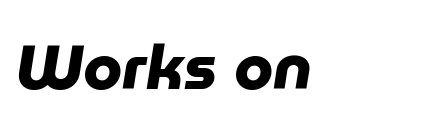
{"serif": "no", "bold": "yes", "weight": "heavy", "width": "normal", "stroke_contrast": "low", "x_height": "medium", "monospaced": "no", "underline": "no", "letter_spacing": "normal", "letter_spacing_em": 0.0, "glyph_px": 63}
